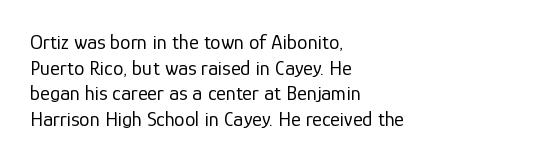
{"italic": "no", "bold": "no", "underline": "no", "align": "left", "line_spacing_ratio": 1.22, "letter_spacing": "normal", "letter_spacing_em": 0.0, "glyph_px": 21}
